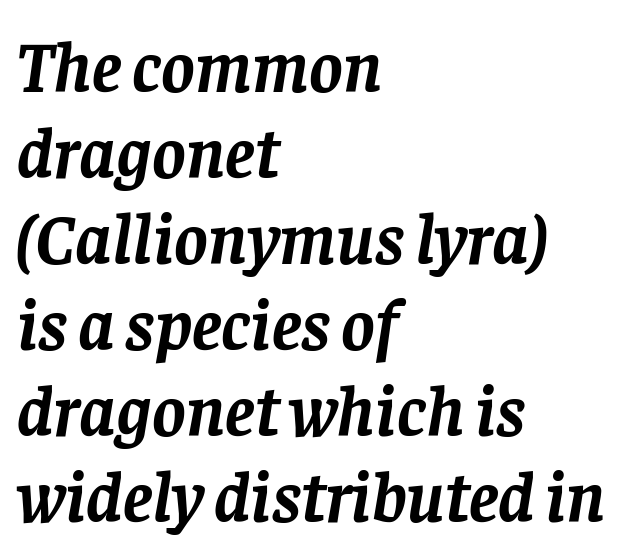
The image shows 71 px semibold serif type, italic (leaning right); set left-aligned, line spacing 1.21x, normal letter spacing, not underlined; low stroke contrast and a large x-height.
